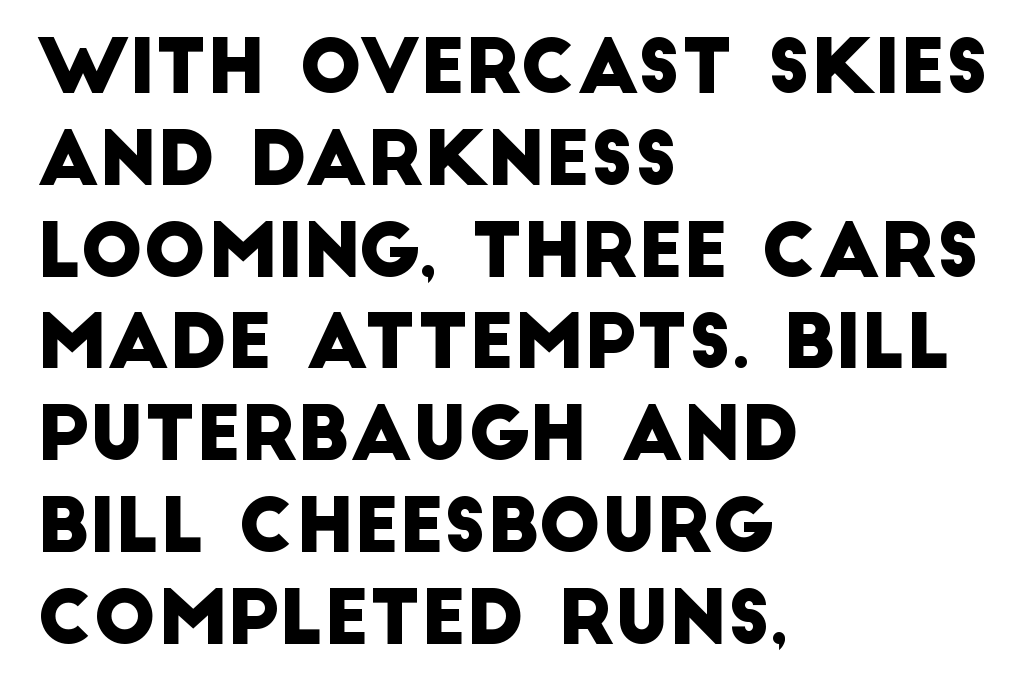
Q: Is the typeface a serif or a sans-serif typeface? A: Sans-serif.
Q: Is the text underlined? A: No.
Q: How is the paragraph aligned? A: Left-aligned.
Q: Is the spacing between letters normal or unusually wide? A: Normal.
Q: Width (condensed, normal, or wide)? A: Normal.
Q: Stroke contrast? A: Low.
Q: x-height? A: Large.
Q: Monospaced? A: No.
